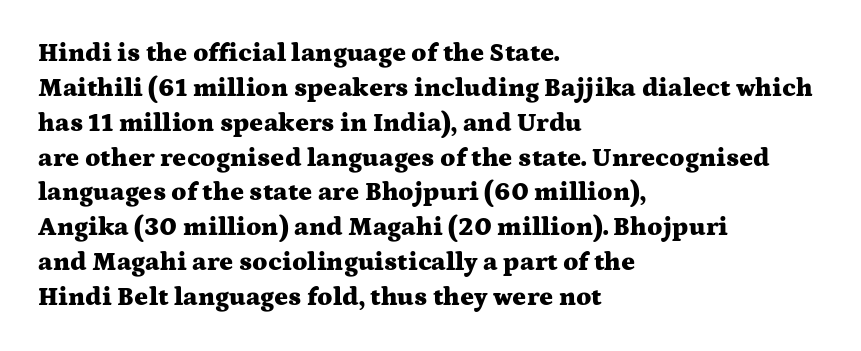
The baseline area is clear. The lines in this sample share a left origin and differ only in where they stop. The type is set solid horizontally, with unmodified tracking. Compared with typical paragraphs, the rows here are spaced about the same. Thick stems and heavy bowls — unmistakably bold. Ascenders rise straight up at ninety degrees.
